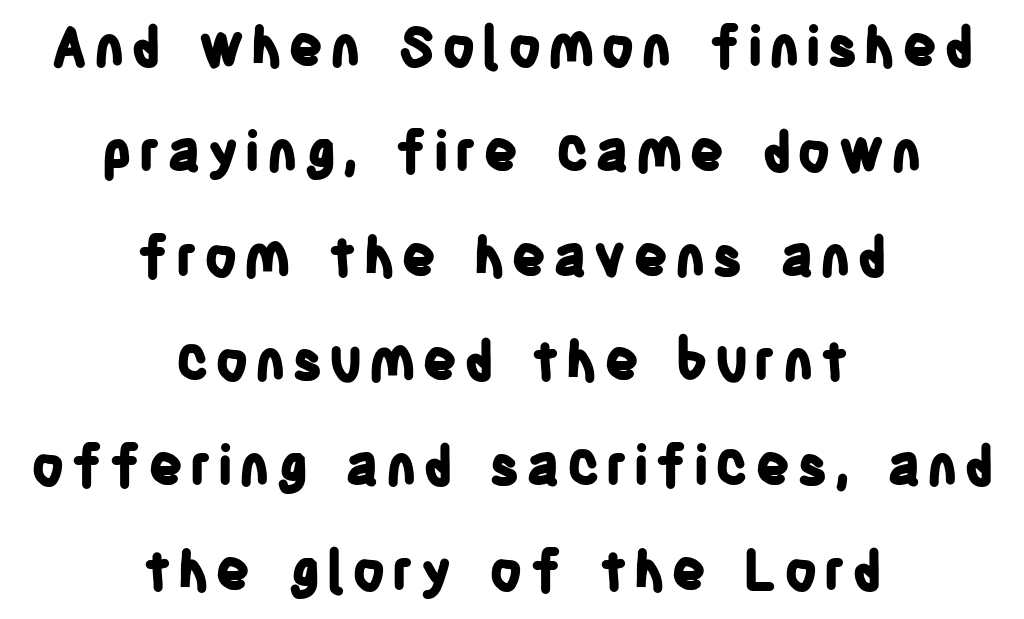
Q: Is the text bold? A: Yes.
Q: Is the text italic (slanted)? A: No, it is upright.
Q: Is the typeface a serif or a sans-serif typeface? A: Sans-serif.
Q: Is the text underlined? A: No.
Q: How is the paragraph aligned? A: Centered.
Q: Is the spacing between lines tight, normal or loose? A: Loose.
Q: Width (condensed, normal, or wide)? A: Condensed.
Q: Stroke contrast? A: Low.
Q: x-height? A: Large.
Q: Monospaced? A: No.
